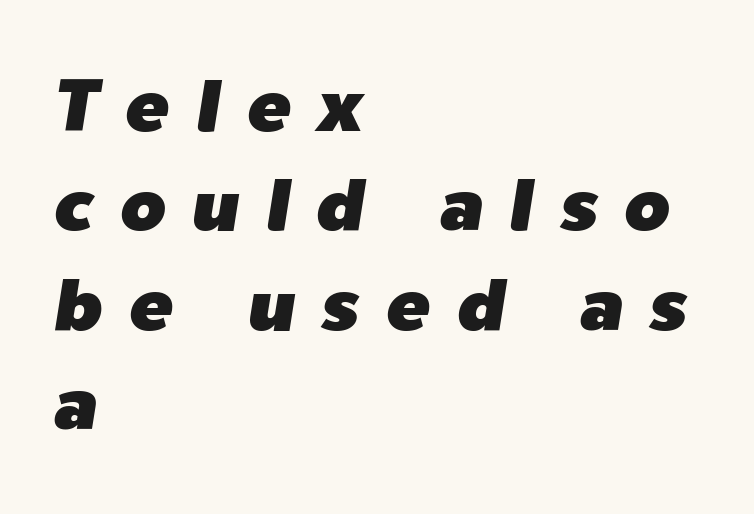
Unmarked baselines from the first word to the last. Characters follow at a spacing far wider than the type designer built in. Characters are canted at an angle relative to the baseline's perpendicular. Do the characters align in a grid? No, the font is proportional. One glance says typical: line gaps are just what's usual. In CSS terms this would be text-align: left.
